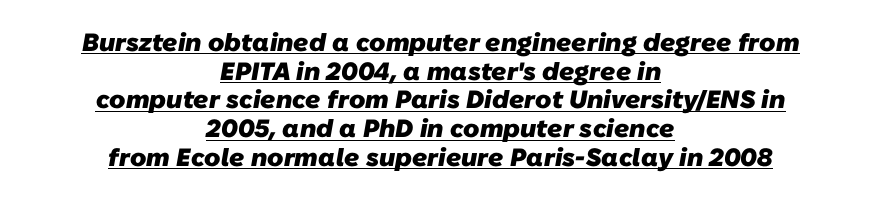
Q: Is the text bold? A: Yes.
Q: Is the text underlined? A: Yes.
Q: How is the paragraph aligned? A: Centered.
Q: Is the spacing between letters normal or unusually wide? A: Normal.
Q: Is the spacing between lines tight, normal or loose? A: Tight.
